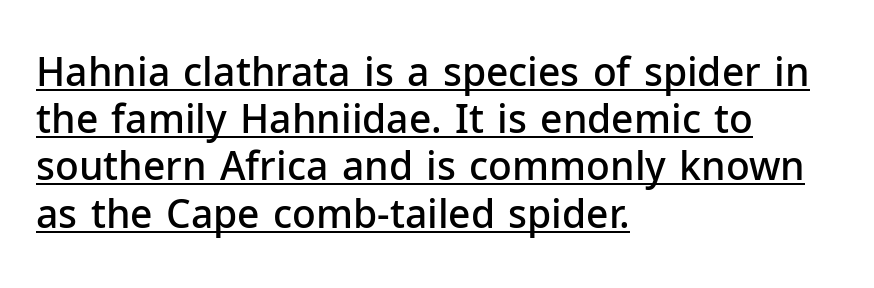
Summary of weight: moderately heavy, a semibold. A continuous stroke trails under the words, as in a hyperlink. Character widths vary here, with narrow letters taking less room than wide ones. The rag falls on the right side of this text block. I'd call this a sans setting — the letters go barefoot.
